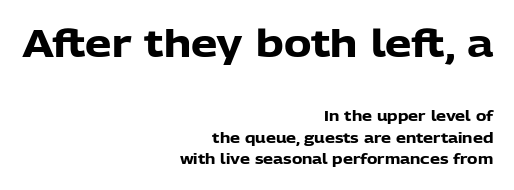
Q: Is the text bold? A: Yes.
Q: Is the text italic (slanted)? A: No, it is upright.
Q: Is the typeface a serif or a sans-serif typeface? A: Sans-serif.
Q: Is the text underlined? A: No.
Q: How is the paragraph aligned? A: Right-aligned.
Q: Is the spacing between letters normal or unusually wide? A: Normal.
Q: Is the spacing between lines tight, normal or loose? A: Normal.
Q: Which block of text is set in a larger size, the first (top) or the second (bottom)? A: The first (top) one.
Q: Width (condensed, normal, or wide)? A: Normal.
Q: Stroke contrast? A: Low.
Q: x-height? A: Medium.
Q: Monospaced? A: No.
